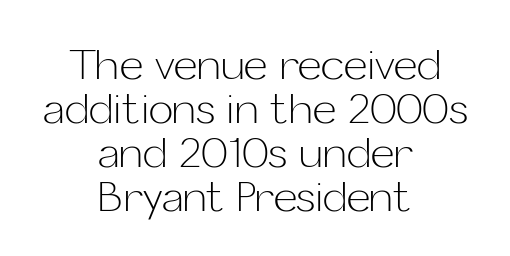
The image shows 41 px light sans-serif type, upright; set centered, tight line spacing (1.07x), normal letter spacing, not underlined; low stroke contrast and a medium x-height.
